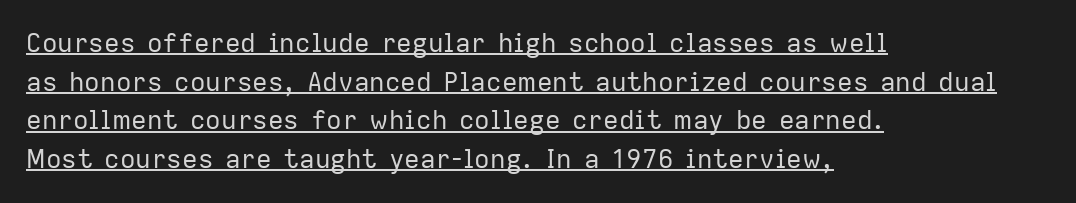
{"italic": "no", "bold": "no", "underline": "yes", "align": "left", "line_spacing": "normal", "line_spacing_ratio": 1.49, "letter_spacing": "normal", "letter_spacing_em": 0.0, "glyph_px": 26}
